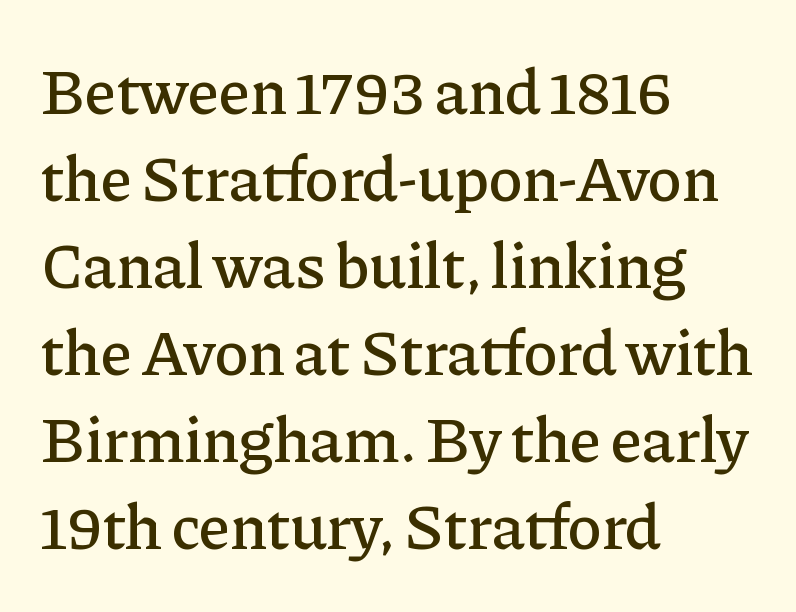
Q: Is the text italic (slanted)? A: No, it is upright.
Q: Is the typeface a serif or a sans-serif typeface? A: Serif.
Q: Is the text underlined? A: No.
Q: How is the paragraph aligned? A: Left-aligned.
Q: Is the spacing between letters normal or unusually wide? A: Normal.
Q: Is the spacing between lines tight, normal or loose? A: Normal.
Q: Width (condensed, normal, or wide)? A: Normal.
Q: Stroke contrast? A: Low.
Q: x-height? A: Medium.
Q: Monospaced? A: No.
